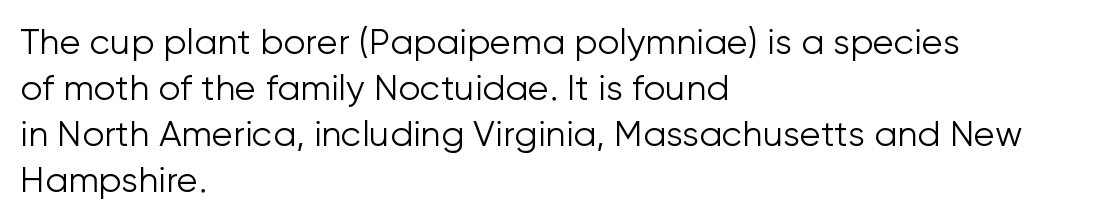
A roman cut, with each character standing at attention. The font family rendered here belongs to the sans-serif group. Here the designer chose a conventional face with non-uniform glyph widths. Honestly, there is no underline to notice here at all. Unbolded letterforms with no extra heft.
